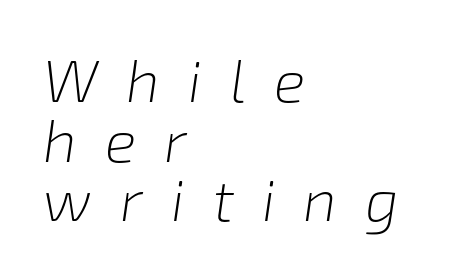
{"italic": "yes", "lean": "right", "slant_degrees": 8, "bold": "no", "weight": "light", "width": "normal", "stroke_contrast": "low", "x_height": "medium", "monospaced": "no", "underline": "no", "align": "left", "line_spacing": "tight", "line_spacing_ratio": 1.01, "letter_spacing": "wide", "letter_spacing_em": 0.48, "glyph_px": 59}
